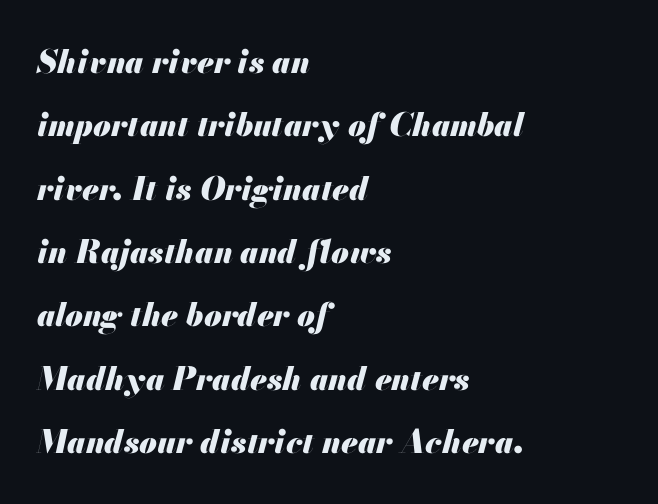
Q: Is the text bold? A: Yes.
Q: Is the text italic (slanted)? A: Yes, it leans right by about 13 degrees.
Q: Is the text underlined? A: No.
Q: How is the paragraph aligned? A: Left-aligned.
Q: Is the spacing between letters normal or unusually wide? A: Normal.
Q: Is the spacing between lines tight, normal or loose? A: Loose.
Q: Width (condensed, normal, or wide)? A: Normal.
Q: Stroke contrast? A: Medium.
Q: x-height? A: Small.
Q: Monospaced? A: No.
